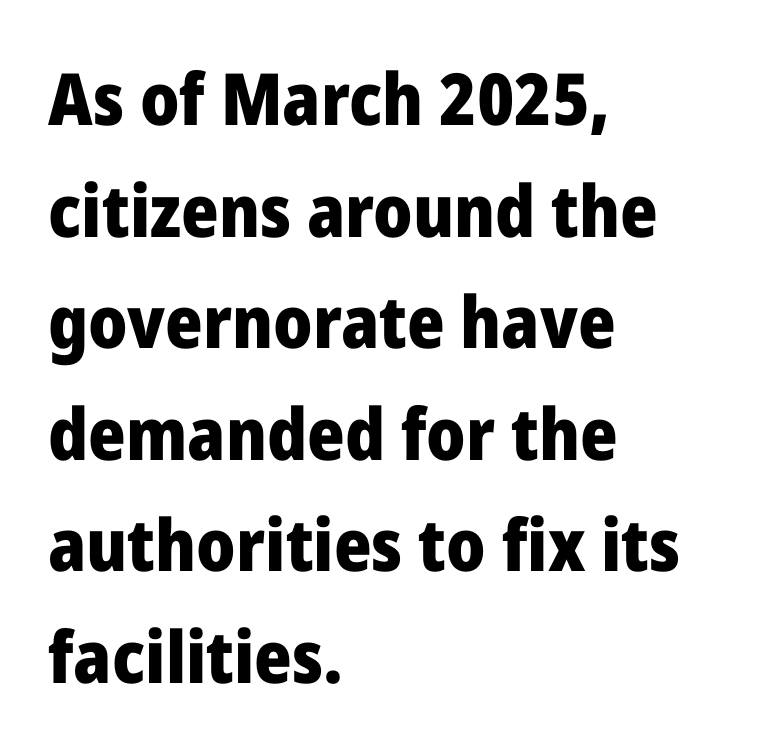
The zone under the glyphs is completely vacant. What kind of face is this? One without serifs — a sans. Typeset ragged right — the left edge is the straight one. No italicization has been applied; the sample stays upright. The characters look thick and weighty, a clear bold.
